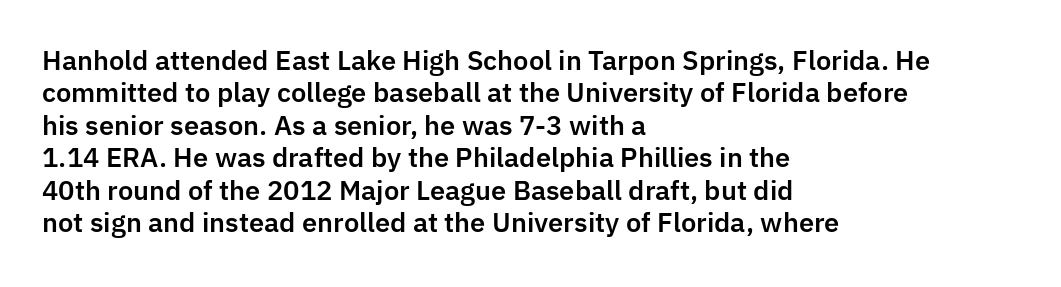
Q: Is the text italic (slanted)? A: No, it is upright.
Q: Is the text underlined? A: No.
Q: How is the paragraph aligned? A: Left-aligned.
Q: Is the spacing between letters normal or unusually wide? A: Normal.
Q: Is the spacing between lines tight, normal or loose? A: Normal.
